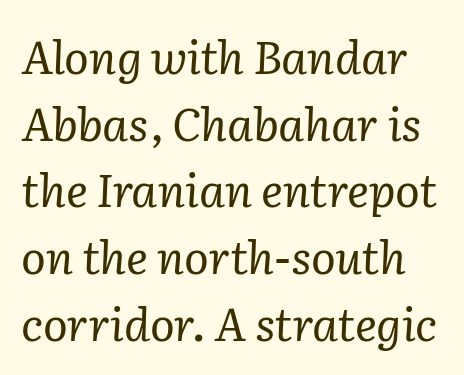
Q: Is the text bold? A: No.
Q: Is the text italic (slanted)? A: Yes, it leans right by about 2 degrees.
Q: Is the typeface a serif or a sans-serif typeface? A: Serif.
Q: Is the text underlined? A: No.
Q: Is the spacing between letters normal or unusually wide? A: Normal.
Q: Is the spacing between lines tight, normal or loose? A: Normal.
Q: Width (condensed, normal, or wide)? A: Normal.
Q: Stroke contrast? A: Low.
Q: x-height? A: Medium.
Q: Monospaced? A: No.
